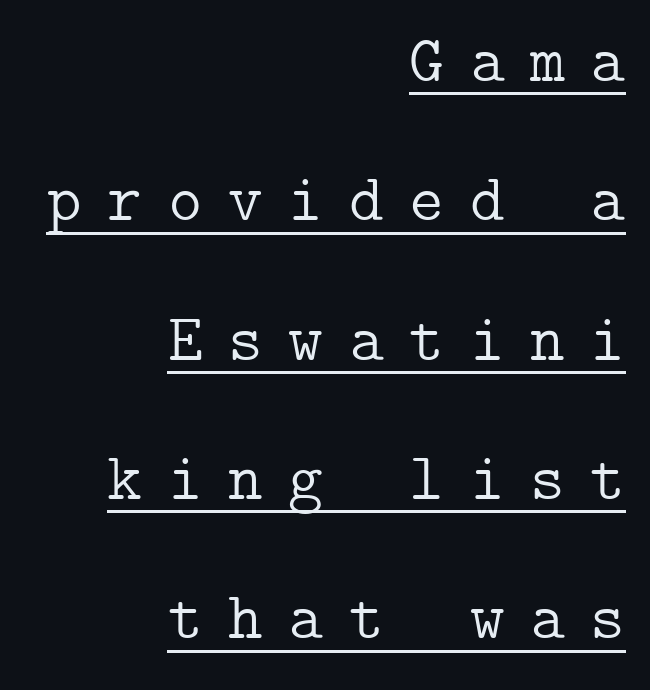
Q: Is the text bold? A: No.
Q: Is the text italic (slanted)? A: No, it is upright.
Q: Is the typeface a serif or a sans-serif typeface? A: Serif.
Q: Is the text underlined? A: Yes.
Q: How is the paragraph aligned? A: Right-aligned.
Q: Is the spacing between letters normal or unusually wide? A: Unusually wide.
Q: Is the spacing between lines tight, normal or loose? A: Loose.
Q: Width (condensed, normal, or wide)? A: Normal.
Q: Stroke contrast? A: Low.
Q: x-height? A: Medium.
